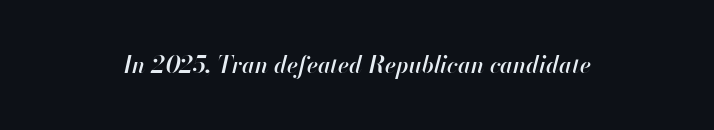
{"italic": "yes", "lean": "right", "slant_degrees": 13, "bold": "semi", "underline": "no", "letter_spacing": "normal", "letter_spacing_em": 0.0, "glyph_px": 23}
